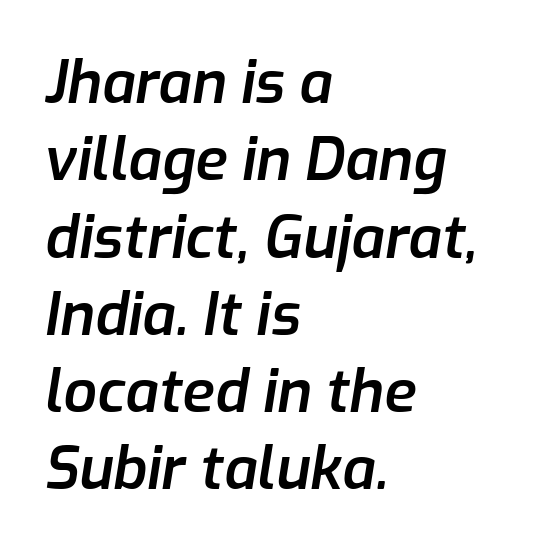
{"italic": "yes", "lean": "right", "slant_degrees": 9, "bold": "semi", "weight": "semibold", "width": "normal", "stroke_contrast": "low", "x_height": "medium", "monospaced": "no", "underline": "no", "align": "left", "line_spacing": "normal", "line_spacing_ratio": 1.31, "letter_spacing": "normal", "letter_spacing_em": 0.0, "glyph_px": 59}
